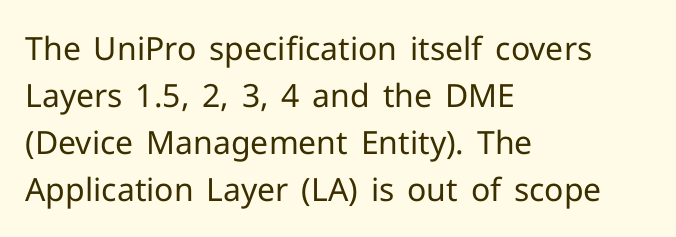
You could call the tracking neutral — neither tight nor loose. Weight: in the light-to-regular range. Horizontal bands of white between lines are of average thickness. Every stem runs plumb, perpendicular to the baseline. Varying glyph widths throughout — classic text-font behaviour. In terms of letterform style, serifs are entirely absent.
